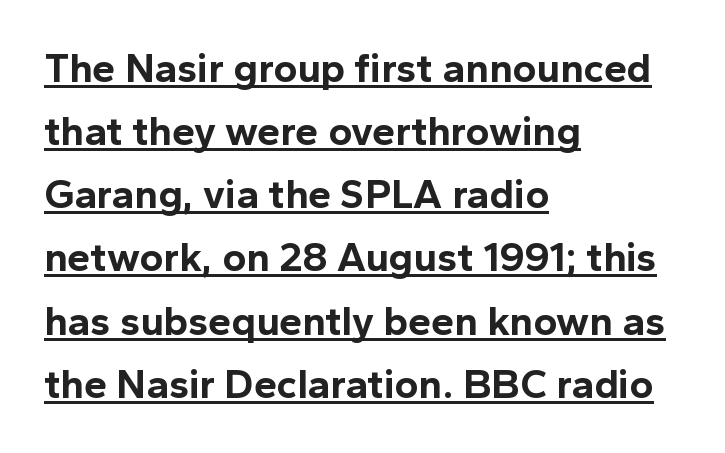
{"serif": "no", "italic": "no", "bold": "yes", "weight": "bold", "width": "normal", "x_height": "medium", "monospaced": "no", "underline": "yes", "align": "left", "line_spacing": "normal", "line_spacing_ratio": 1.54, "letter_spacing": "normal", "letter_spacing_em": 0.0, "glyph_px": 41}
